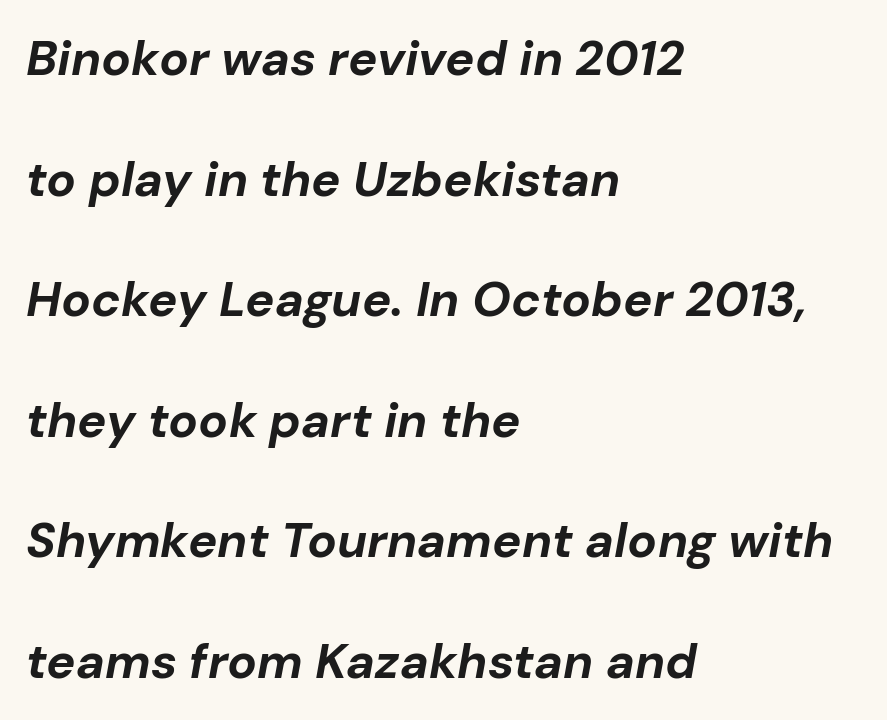
Q: Is the text bold? A: Yes.
Q: Is the text italic (slanted)? A: Yes, it leans right by about 10 degrees.
Q: Is the text underlined? A: No.
Q: How is the paragraph aligned? A: Left-aligned.
Q: Is the spacing between letters normal or unusually wide? A: Normal.
Q: Is the spacing between lines tight, normal or loose? A: Loose.
Q: Width (condensed, normal, or wide)? A: Normal.
Q: Stroke contrast? A: Low.
Q: x-height? A: Medium.
Q: Monospaced? A: No.
